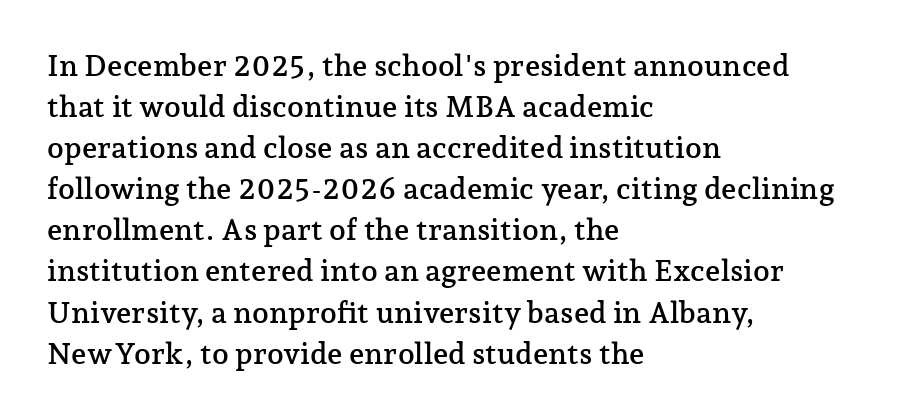
{"serif": "yes", "italic": "no", "width": "normal", "stroke_contrast": "low", "x_height": "medium", "monospaced": "no", "underline": "no", "align": "left", "line_spacing": "normal", "line_spacing_ratio": 1.37, "letter_spacing": "normal", "letter_spacing_em": 0.0, "glyph_px": 30}
